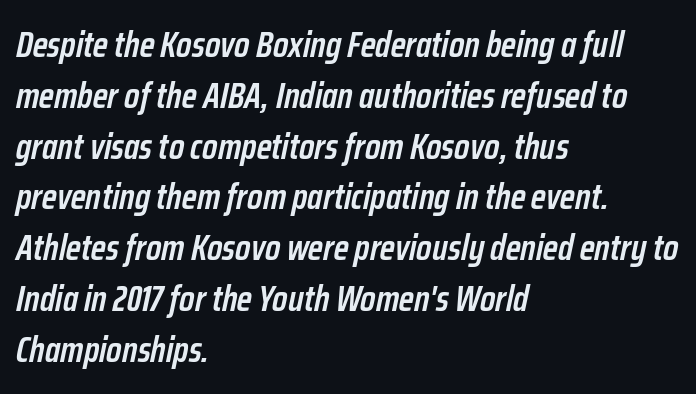
{"italic": "yes", "lean": "right", "slant_degrees": 12, "bold": "semi", "weight": "semibold", "width": "condensed", "stroke_contrast": "low", "x_height": "medium", "monospaced": "no", "underline": "no", "align": "left", "line_spacing": "normal", "line_spacing_ratio": 1.41, "letter_spacing": "normal", "letter_spacing_em": 0.0, "glyph_px": 36}
